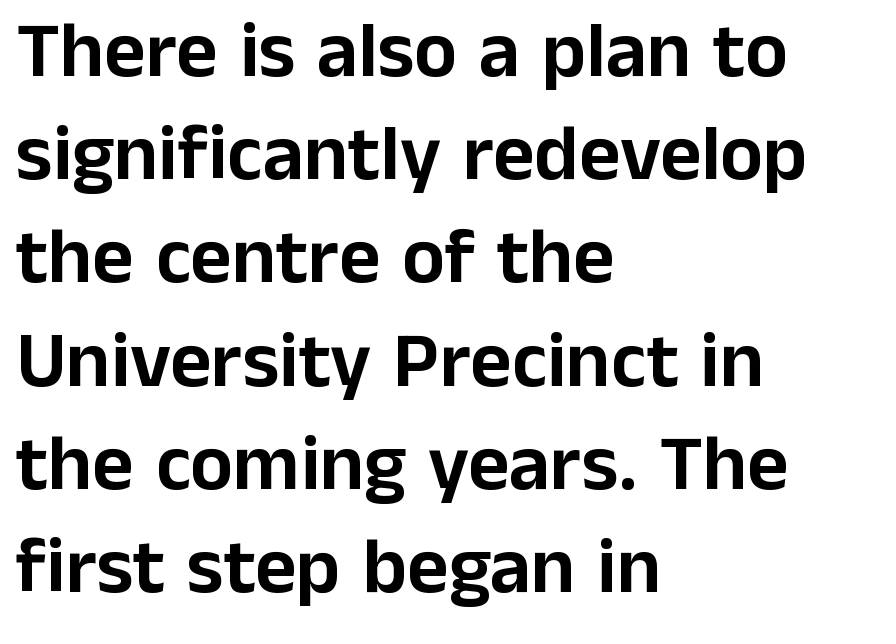
This sample has the flowing, uneven cadence of proportional lettering. A classic flush-left, rag-right setting is used for this passage. Type without underlining. Interline gaps are of average width in this sample. The letterforms sit shoulder to shoulder at normal distance. This is sans-serif lettering, the kind often seen on screens and signage.
